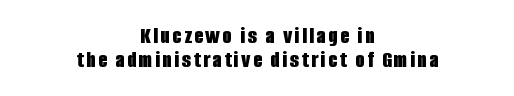
{"italic": "no", "bold": "yes", "underline": "no", "align": "center", "line_spacing": "tight", "line_spacing_ratio": 0.98, "glyph_px": 24}
